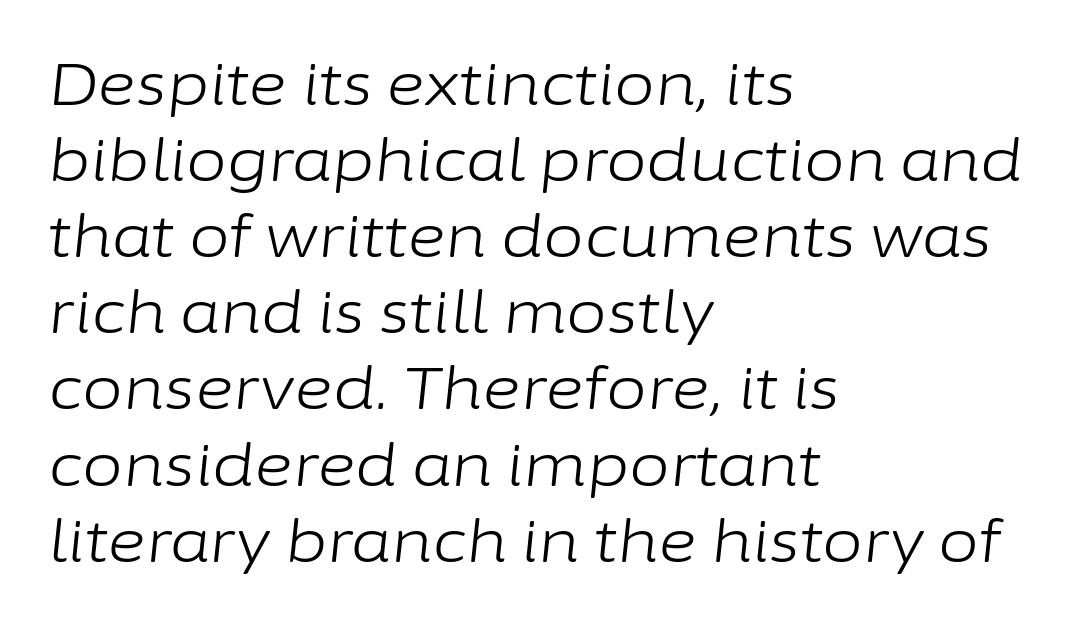
Horizontal alignment here is leftward, the default for most running prose. The designer left line spacing at the default. The area under the type is left untouched. You could not count columns in this text — the font is proportionally spaced. Compared with ordinary roman type, these characters are visibly tilted.
